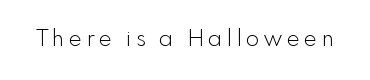
Descenders are the only things crossing below the line. This sample uses an upright cut, with every glyph sitting square on the baseline. Heaviness? Minimal to ordinary, like unemphasized prose. Observe the wide spacing: letters keep a clear distance from each other.
